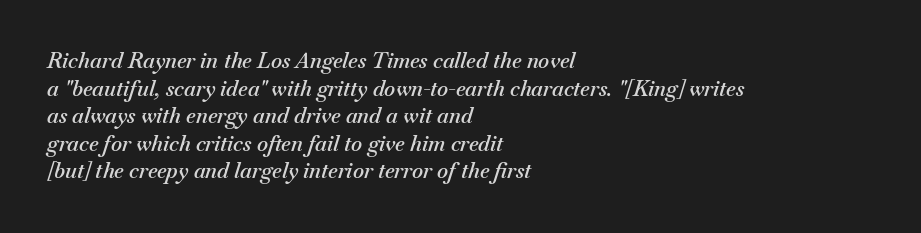
Q: Is the text bold? A: Semi-bold.
Q: Is the text italic (slanted)? A: Yes, it leans right by about 18 degrees.
Q: Is the text underlined? A: No.
Q: How is the paragraph aligned? A: Left-aligned.
Q: Is the spacing between letters normal or unusually wide? A: Normal.
Q: Is the spacing between lines tight, normal or loose? A: Normal.
